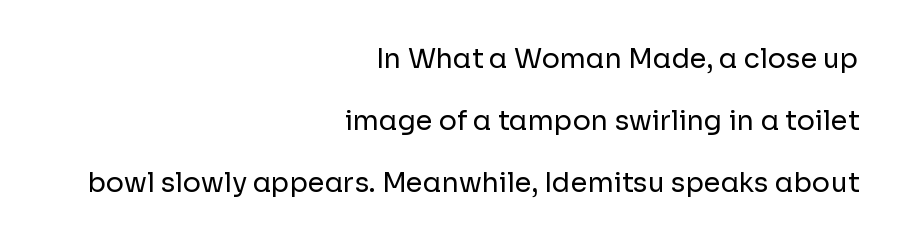
The image shows 27 px text type, upright; set right-aligned, loose line spacing (2.29x), normal letter spacing, not underlined.
